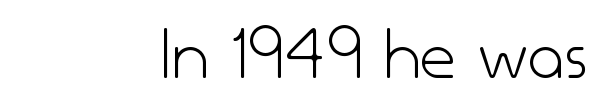
Q: Is the text bold? A: No.
Q: Is the text italic (slanted)? A: No, it is upright.
Q: Is the typeface a serif or a sans-serif typeface? A: Sans-serif.
Q: Is the text underlined? A: No.
Q: Is the spacing between letters normal or unusually wide? A: Normal.
Q: Width (condensed, normal, or wide)? A: Normal.
Q: Stroke contrast? A: Low.
Q: x-height? A: Small.
Q: Monospaced? A: No.
